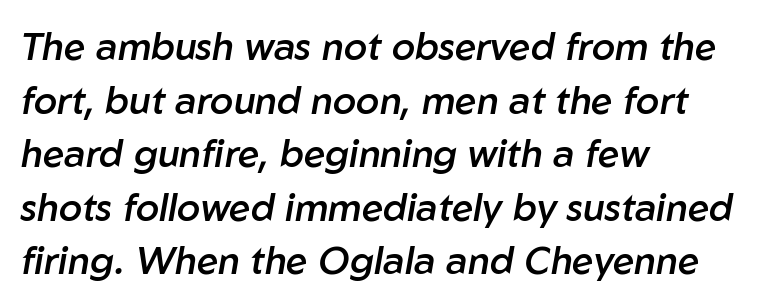
Q: Is the text bold? A: Semi-bold.
Q: Is the text italic (slanted)? A: Yes, it leans right by about 10 degrees.
Q: Is the text underlined? A: No.
Q: How is the paragraph aligned? A: Left-aligned.
Q: Is the spacing between letters normal or unusually wide? A: Normal.
Q: Is the spacing between lines tight, normal or loose? A: Normal.
Q: Width (condensed, normal, or wide)? A: Normal.
Q: Stroke contrast? A: Low.
Q: x-height? A: Medium.
Q: Monospaced? A: No.
